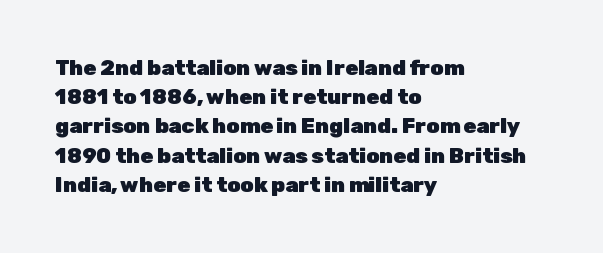
Q: Is the text bold? A: Yes.
Q: Is the text italic (slanted)? A: No, it is upright.
Q: Is the text underlined? A: No.
Q: How is the paragraph aligned? A: Left-aligned.
Q: Is the spacing between letters normal or unusually wide? A: Normal.
Q: Is the spacing between lines tight, normal or loose? A: Normal.
